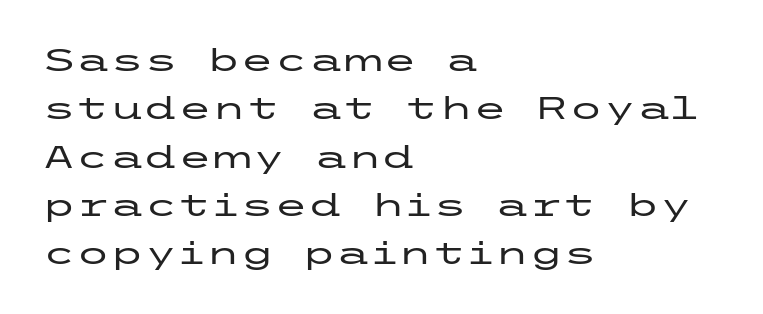
{"serif": "no", "italic": "no", "width": "wide", "stroke_contrast": "low", "x_height": "medium", "underline": "no", "align": "left", "line_spacing": "normal", "line_spacing_ratio": 1.56, "letter_spacing": "normal", "letter_spacing_em": 0.0, "glyph_px": 31}
